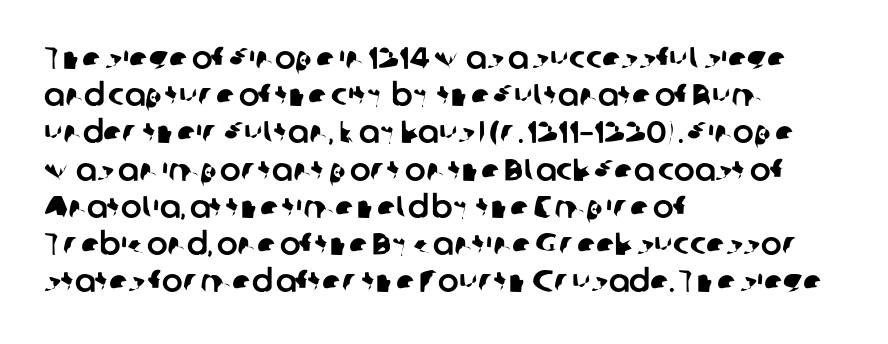
Q: Is the typeface a serif or a sans-serif typeface? A: Sans-serif.
Q: Is the text underlined? A: No.
Q: How is the paragraph aligned? A: Left-aligned.
Q: Is the spacing between letters normal or unusually wide? A: Normal.
Q: Width (condensed, normal, or wide)? A: Normal.
Q: Stroke contrast? A: Low.
Q: x-height? A: Medium.
Q: Monospaced? A: No.
